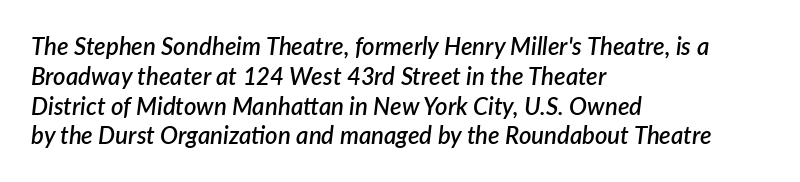
The paragraph has a hard left edge and a soft right edge. These lines carry some extra weight — a demibold, not a full bold. Words float on clear page, feet unadorned. Inter-character spacing is left at the font's built-in metrics. Compared with ordinary roman type, these characters are visibly tilted.
